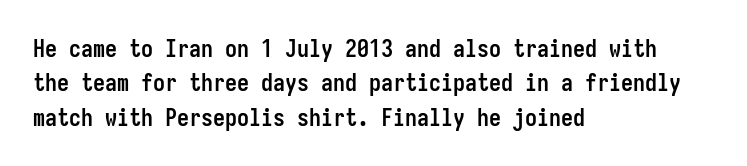
The image shows 24 px bold type, upright; set left-aligned, normal line spacing (1.43x), normal letter spacing, not underlined.
